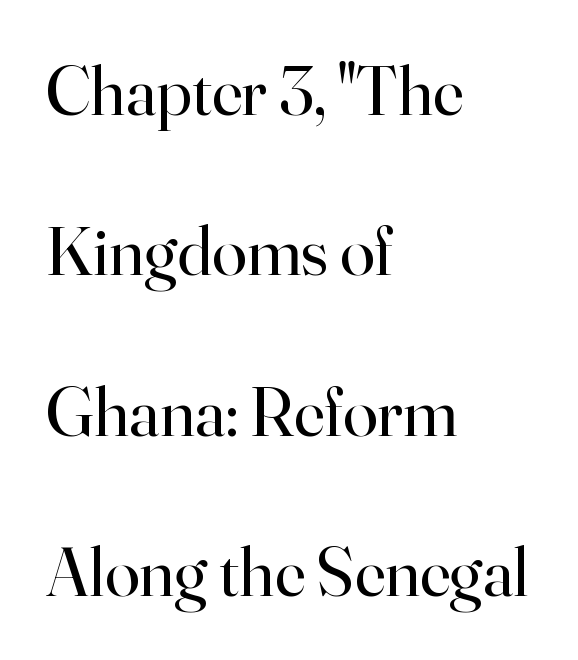
Q: Is the text bold? A: No.
Q: Is the text italic (slanted)? A: No, it is upright.
Q: Is the typeface a serif or a sans-serif typeface? A: Serif.
Q: Is the text underlined? A: No.
Q: How is the paragraph aligned? A: Left-aligned.
Q: Is the spacing between letters normal or unusually wide? A: Normal.
Q: Is the spacing between lines tight, normal or loose? A: Loose.
Q: Width (condensed, normal, or wide)? A: Normal.
Q: Stroke contrast? A: High.
Q: x-height? A: Small.
Q: Monospaced? A: No.
